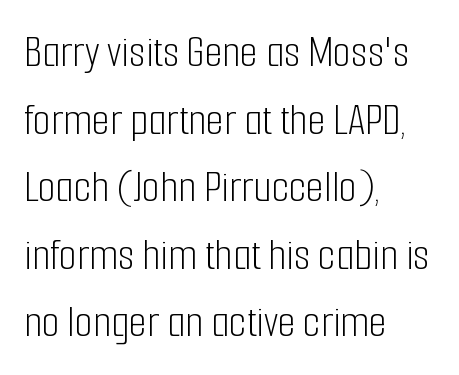
Left-aligned paragraph, ragged on the right. The letterforms sit shoulder to shoulder at normal distance. Character widths vary here, with narrow letters taking less room than wide ones. The strokes are not fattened; the text isn't bold. Regular leading.
